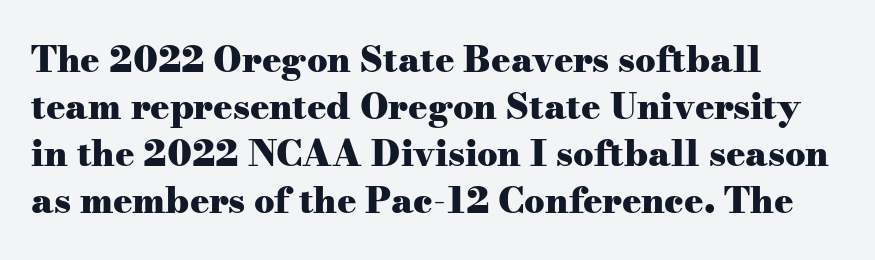
{"serif": "yes", "italic": "no", "bold": "yes", "weight": "heavy", "width": "wide", "stroke_contrast": "medium", "x_height": "small", "monospaced": "no", "underline": "no", "align": "left", "line_spacing": "normal", "line_spacing_ratio": 1.31, "letter_spacing": "normal", "letter_spacing_em": 0.0, "glyph_px": 36}
